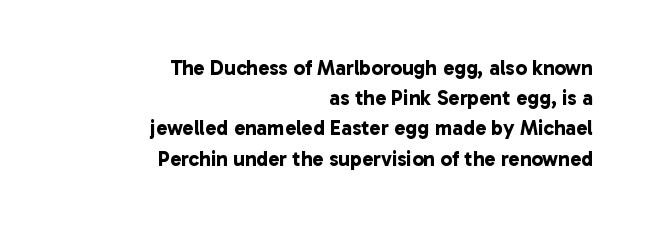
{"bold": "yes", "underline": "no", "align": "right", "line_spacing": "normal", "line_spacing_ratio": 1.44, "letter_spacing": "normal", "letter_spacing_em": 0.0, "glyph_px": 21}
